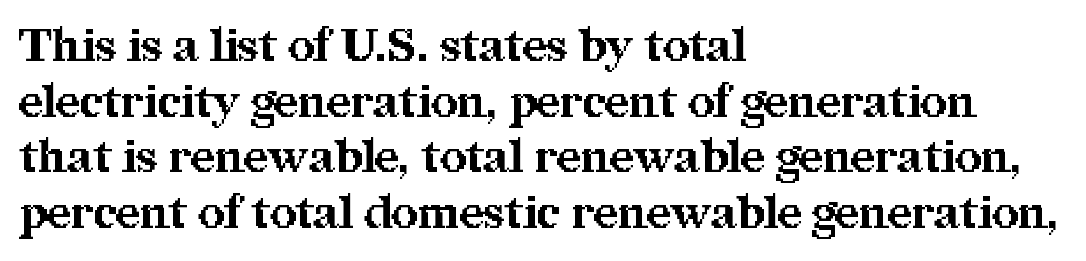
Q: Is the text bold? A: Yes.
Q: Is the text italic (slanted)? A: No, it is upright.
Q: Is the typeface a serif or a sans-serif typeface? A: Serif.
Q: Is the text underlined? A: No.
Q: How is the paragraph aligned? A: Left-aligned.
Q: Is the spacing between letters normal or unusually wide? A: Normal.
Q: Width (condensed, normal, or wide)? A: Normal.
Q: Stroke contrast? A: Medium.
Q: x-height? A: Medium.
Q: Monospaced? A: No.
